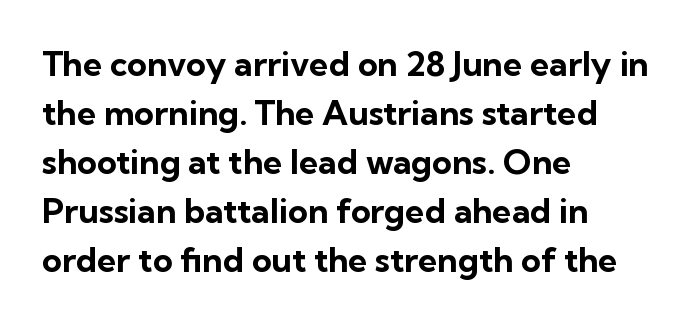
The typeface chosen for these lines omits serifs. Regarding leading, the lines here are spaced in the standard way. The line texture is even and compact thanks to regular tracking. The letters stand upright; this is a roman face. The glyphs are unaccompanied by any horizontal stroke below them. Typographic density is high because the face is bold.
